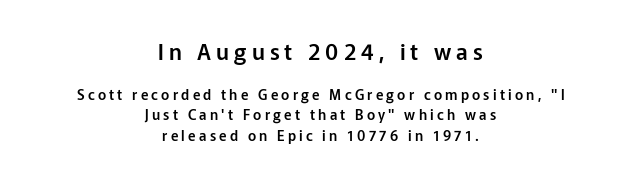
{"italic": "no", "underline": "no", "align": "center", "line_spacing": "normal", "line_spacing_ratio": 1.44, "letter_spacing": "wide", "letter_spacing_em": 0.23, "larger_block": "first", "size_ratio": 1.57, "glyph_px": 22}
